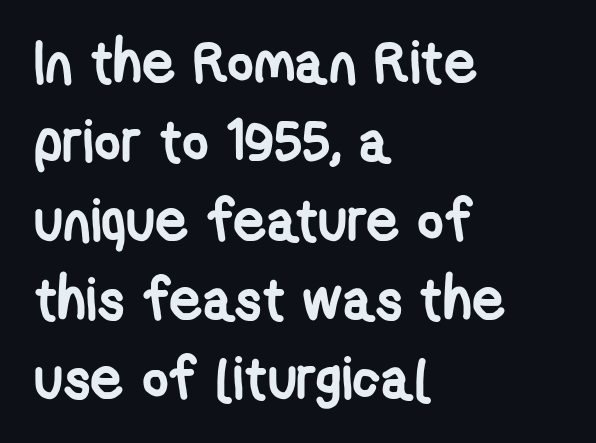
Grotesque or geometric, the face here clearly has no serifs. These lines are rendered in a variable-pitch font. Students, this is bold: see how much ink each stroke carries. Leading matches the norm, producing a regular column. Has an underline been added? It has not. If you drew a ruler down the left edge, every line would touch it.
